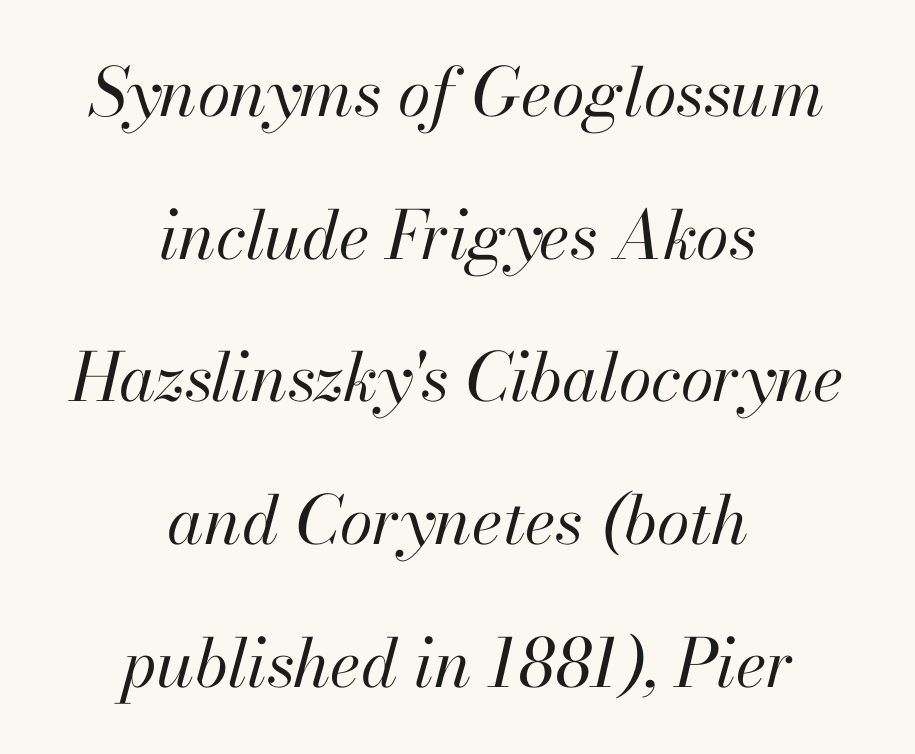
Q: Is the text bold? A: No.
Q: Is the text italic (slanted)? A: Yes, it leans right by about 13 degrees.
Q: Is the text underlined? A: No.
Q: How is the paragraph aligned? A: Centered.
Q: Is the spacing between letters normal or unusually wide? A: Normal.
Q: Is the spacing between lines tight, normal or loose? A: Loose.
Q: Width (condensed, normal, or wide)? A: Normal.
Q: Stroke contrast? A: High.
Q: x-height? A: Small.
Q: Monospaced? A: No.
